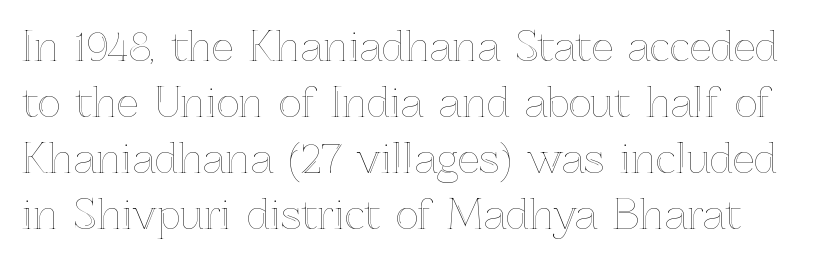
Q: Is the text italic (slanted)? A: No, it is upright.
Q: Is the text underlined? A: No.
Q: Is the spacing between letters normal or unusually wide? A: Normal.
Q: Is the spacing between lines tight, normal or loose? A: Normal.
Q: Width (condensed, normal, or wide)? A: Normal.
Q: x-height? A: Medium.
Q: Monospaced? A: No.
